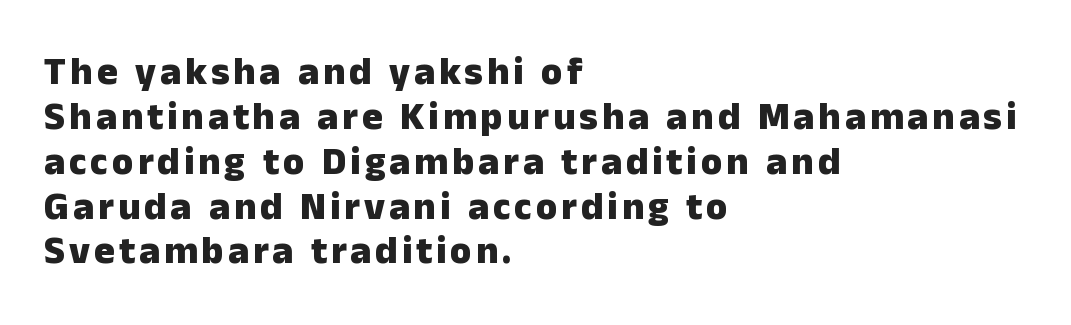
The image shows 39 px heavy sans-serif type, upright; set left-aligned, tight line spacing (1.15x), not underlined; low stroke contrast and a medium x-height.
